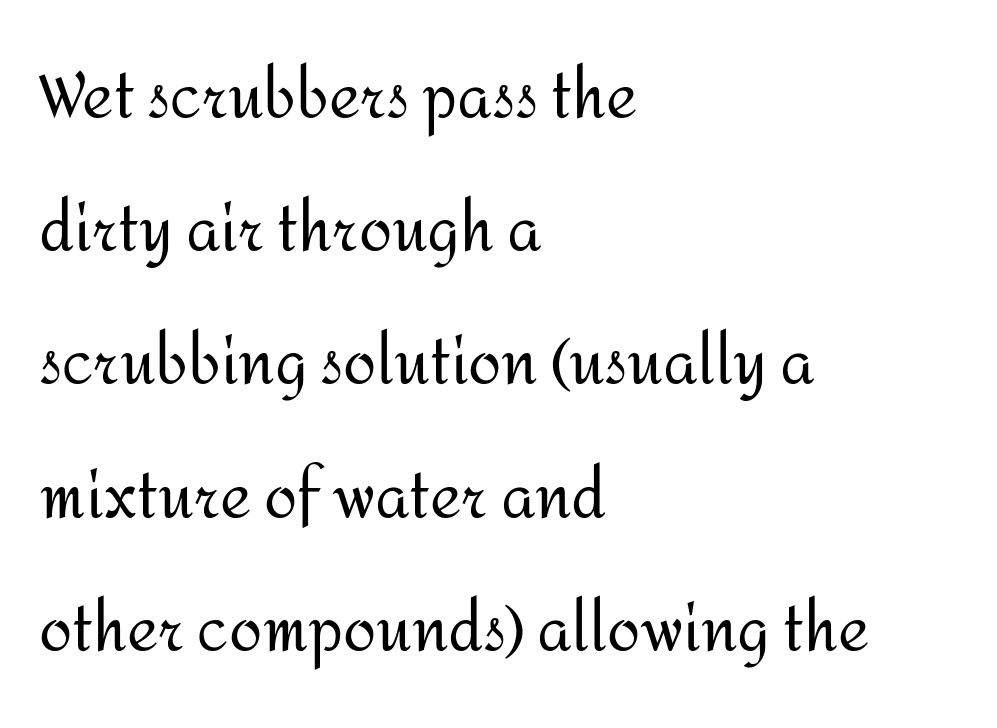
Q: Is the text bold? A: No.
Q: Is the text italic (slanted)? A: No, it is upright.
Q: Is the typeface a serif or a sans-serif typeface? A: Sans-serif.
Q: Is the text underlined? A: No.
Q: How is the paragraph aligned? A: Left-aligned.
Q: Is the spacing between letters normal or unusually wide? A: Normal.
Q: Is the spacing between lines tight, normal or loose? A: Loose.
Q: Width (condensed, normal, or wide)? A: Normal.
Q: Stroke contrast? A: Medium.
Q: x-height? A: Medium.
Q: Monospaced? A: No.
